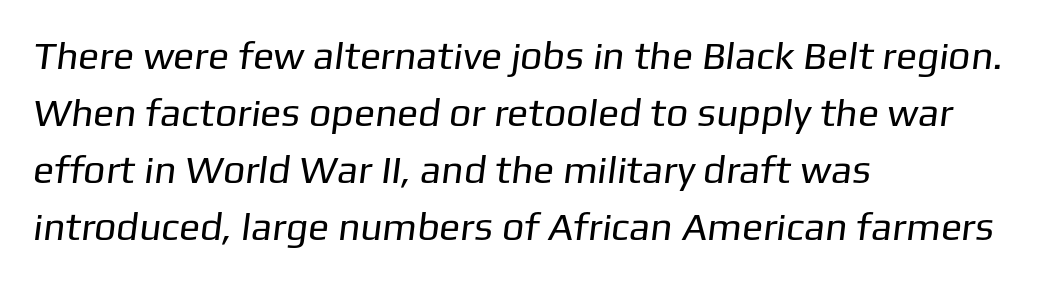
The image shows 39 px regular-weight sans-serif type; set left-aligned, normal line spacing (1.46x), normal letter spacing, not underlined; low stroke contrast and a medium x-height.
